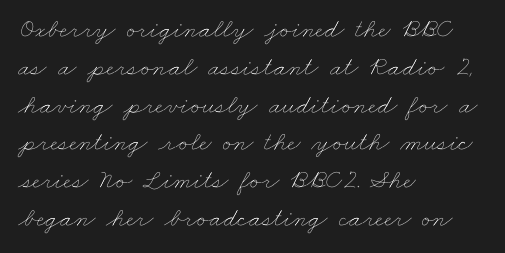
{"bold": "no", "underline": "no", "align": "left", "line_spacing": "normal", "line_spacing_ratio": 1.4, "letter_spacing": "normal", "letter_spacing_em": 0.0, "glyph_px": 27}
